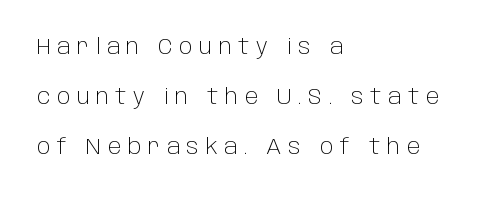
The image shows 21 px text type, upright; set left-aligned, loose line spacing (2.37x), unusually wide letter spacing (+0.31 em), not underlined.
